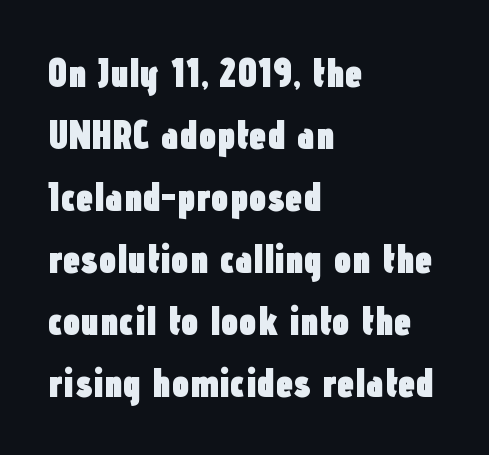
The image shows 40 px heavy, condensed sans-serif type, upright; set left-aligned, normal line spacing (1.55x), normal letter spacing, not underlined; low stroke contrast and a medium x-height.
